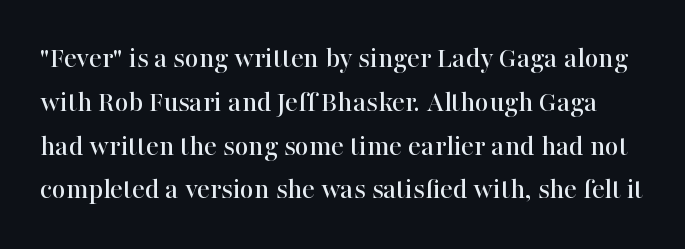
Q: Is the text italic (slanted)? A: No, it is upright.
Q: Is the typeface a serif or a sans-serif typeface? A: Serif.
Q: Is the text underlined? A: No.
Q: Is the spacing between letters normal or unusually wide? A: Normal.
Q: Is the spacing between lines tight, normal or loose? A: Normal.
Q: Width (condensed, normal, or wide)? A: Normal.
Q: Stroke contrast? A: High.
Q: x-height? A: Medium.
Q: Monospaced? A: No.
